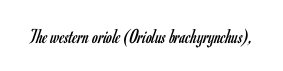
The passage shown is not underscored anywhere. Stems here are at most as thick as an everyday book face. Observe the ordinary spacing: letters are neighbours, not strangers.
